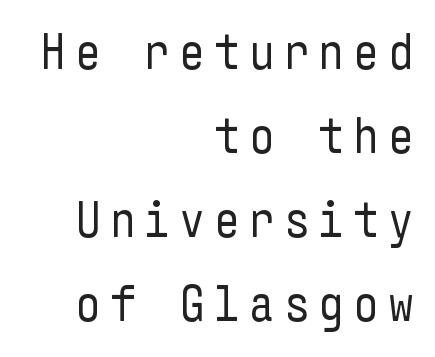
{"serif": "no", "italic": "no", "bold": "no", "weight": "regular", "width": "condensed", "stroke_contrast": "low", "x_height": "medium", "underline": "no", "align": "right", "line_spacing": "normal", "line_spacing_ratio": 1.65, "glyph_px": 51}
